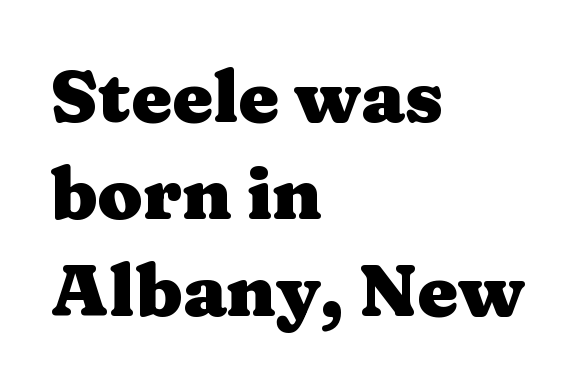
Typographic density is high because the face is bold. The face used here is proportionally spaced, like ordinary book or web type. The letterforms sit shoulder to shoulder at normal distance. Unlike italic type, these characters show no tilt at all. Honestly, there is no underline to notice here at all. Evenly set lines give the paragraph a standard silhouette.
